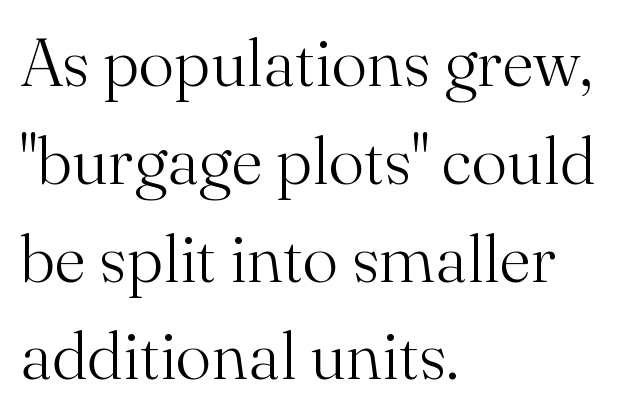
The image shows 67 px light serif type, upright; set left-aligned, normal line spacing (1.46x), normal letter spacing, not underlined; medium stroke contrast and a small x-height.
